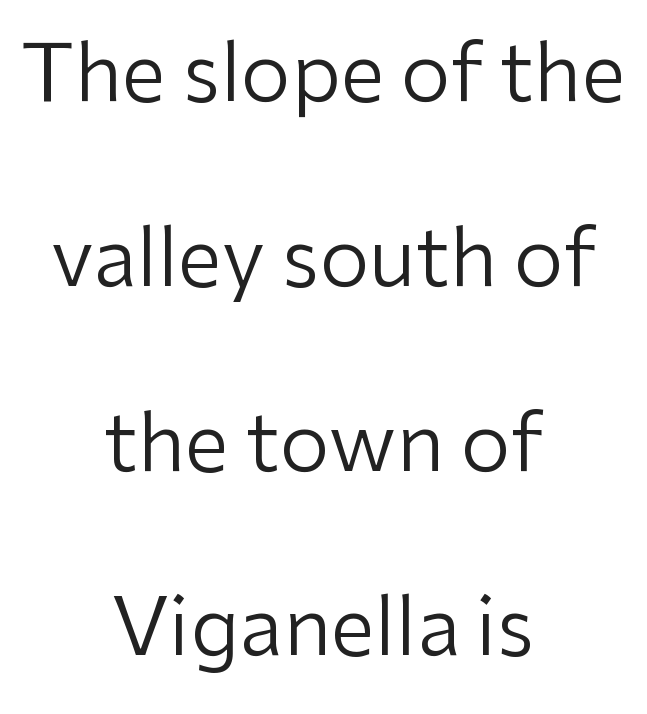
{"serif": "no", "italic": "no", "bold": "no", "weight": "regular", "width": "normal", "stroke_contrast": "low", "x_height": "medium", "monospaced": "no", "underline": "no", "align": "center", "line_spacing": "loose", "line_spacing_ratio": 2.31, "letter_spacing": "normal", "letter_spacing_em": 0.0, "glyph_px": 80}
